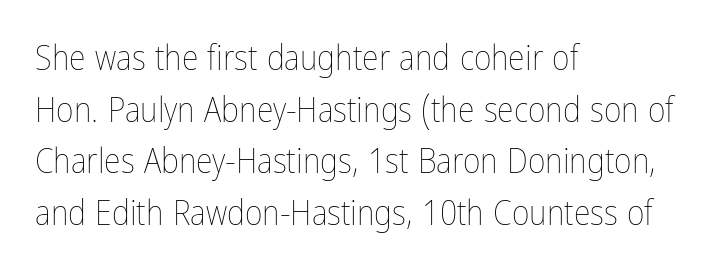
A student would call this left alignment; a typographer would say flush left, rag right. How are the letters spaced? Ordinarily, with no added tracking. Notice how the stems are strictly vertical — no italics here. The face used here is proportionally spaced, like ordinary book or web type.
